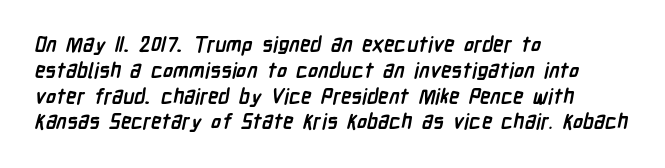
The image shows 21 px bold type; set left-aligned, line spacing 1.23x, normal letter spacing, not underlined.
